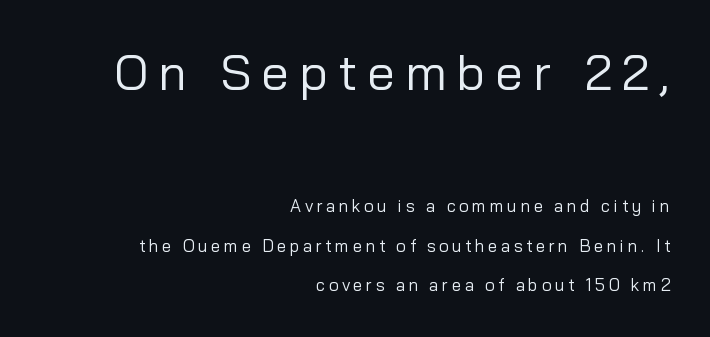
The image shows 50 px regular-weight sans-serif type, upright; set right-aligned, loose line spacing (2.31x), unusually wide letter spacing (+0.2 em), not underlined; the first (top) block is 2.94x larger; low stroke contrast and a medium x-height.
